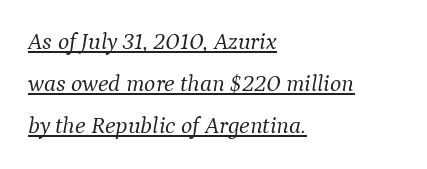
The image shows 24 px text type, italic (leaning right); set left-aligned, line spacing 1.76x, normal letter spacing, underlined.
